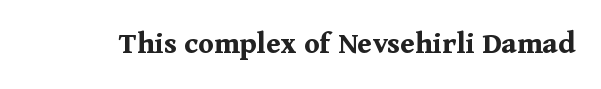
Q: Is the text bold? A: Yes.
Q: Is the text italic (slanted)? A: No, it is upright.
Q: Is the typeface a serif or a sans-serif typeface? A: Serif.
Q: Is the text underlined? A: No.
Q: Is the spacing between letters normal or unusually wide? A: Normal.
Q: Width (condensed, normal, or wide)? A: Normal.
Q: Stroke contrast? A: Medium.
Q: x-height? A: Medium.
Q: Monospaced? A: No.
